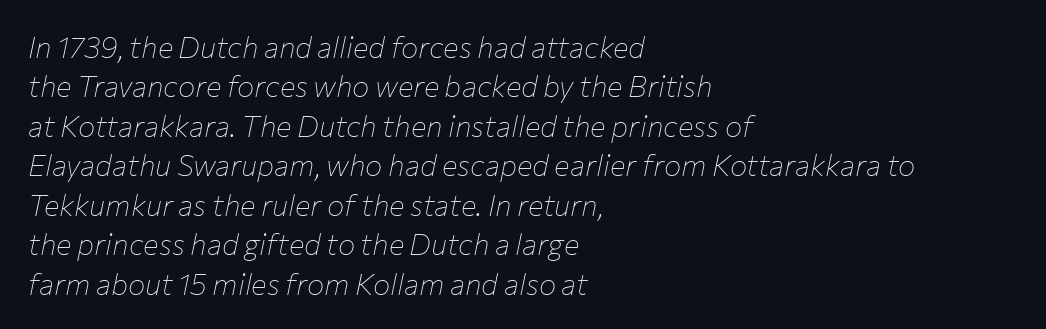
Characters are canted at an angle relative to the baseline's perpendicular. Descenders are the only things crossing below the line. The rendering keeps characters at their native spacing. You could not count columns in this text — the font is proportionally spaced. Layout note: lines flush left. Counters stay open thanks to moderate or lighter strokes.
